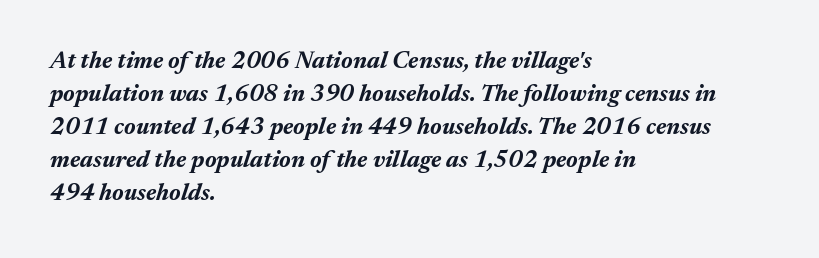
Q: Is the text bold? A: Yes.
Q: Is the text italic (slanted)? A: Yes, it leans right by about 17 degrees.
Q: Is the text underlined? A: No.
Q: How is the paragraph aligned? A: Left-aligned.
Q: Is the spacing between letters normal or unusually wide? A: Normal.
Q: Is the spacing between lines tight, normal or loose? A: Normal.
